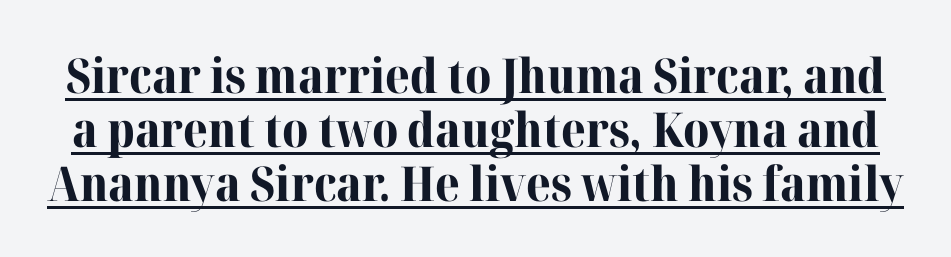
This is heavy type, rendered in bold. The type sits square on the baseline with zero lean. Regarding leading, the lines here are crowded together. This sample carries an underscore along the baseline area.
